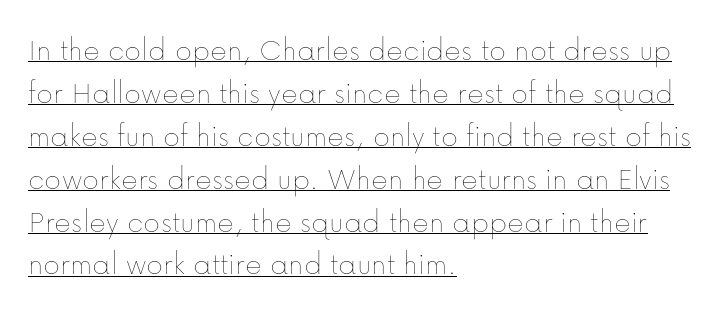
Q: Is the text bold? A: No.
Q: Is the text italic (slanted)? A: No, it is upright.
Q: Is the text underlined? A: Yes.
Q: How is the paragraph aligned? A: Left-aligned.
Q: Is the spacing between letters normal or unusually wide? A: Normal.
Q: Is the spacing between lines tight, normal or loose? A: Normal.
Q: Width (condensed, normal, or wide)? A: Normal.
Q: Stroke contrast? A: Low.
Q: x-height? A: Medium.
Q: Monospaced? A: No.
